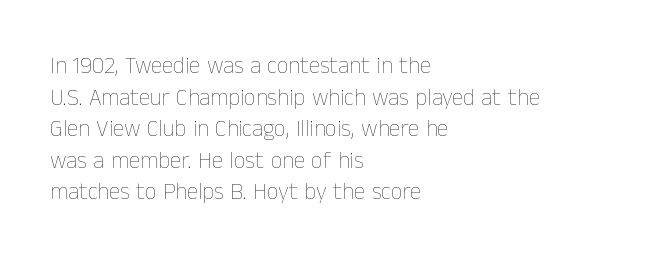
The strokes are not fattened; the text isn't bold. Beneath every word, the page is bare. Every row of glyphs begins at an identical x-position on the left. In terms of posture, this sample is upright.
